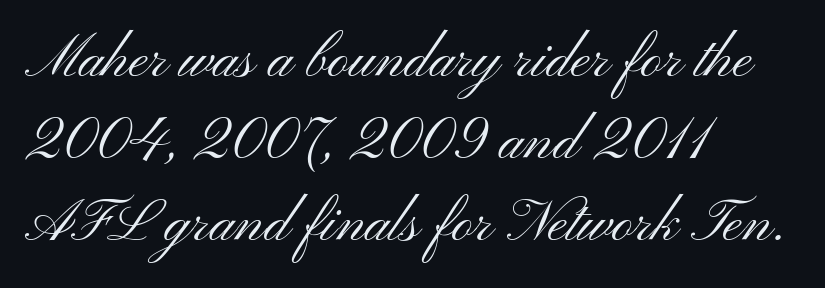
The image shows 58 px light, wide sans-serif type; set left-aligned, normal line spacing (1.41x), normal letter spacing, not underlined; medium stroke contrast and a small x-height.
